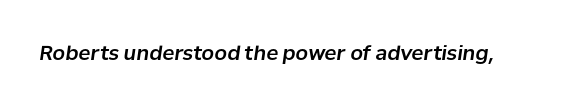
Q: Is the text italic (slanted)? A: Yes, it leans right by about 8 degrees.
Q: Is the text underlined? A: No.
Q: Is the spacing between letters normal or unusually wide? A: Normal.
